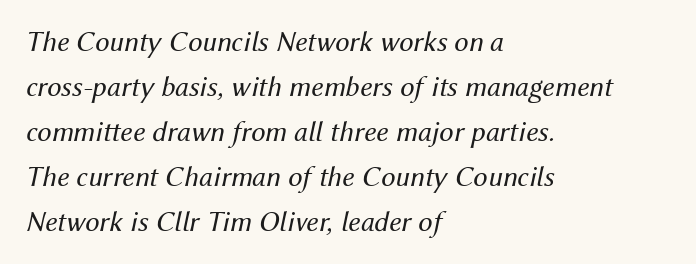
Q: Is the text bold? A: No.
Q: Is the text italic (slanted)? A: Yes, it leans right by about 12 degrees.
Q: Is the text underlined? A: No.
Q: How is the paragraph aligned? A: Left-aligned.
Q: Is the spacing between letters normal or unusually wide? A: Normal.
Q: Is the spacing between lines tight, normal or loose? A: Normal.
Q: Width (condensed, normal, or wide)? A: Normal.
Q: Stroke contrast? A: Medium.
Q: x-height? A: Medium.
Q: Monospaced? A: No.
